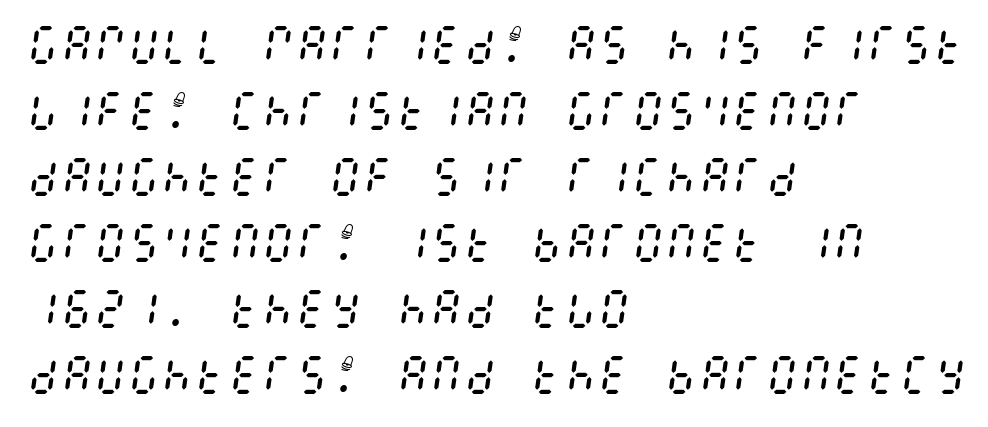
Students, observe: this is what conventionally led text looks like. Unbolded letterforms with no extra heft. Where is the straight margin? On the left. A clean baseline with only descenders dipping below it. Letter spacing: default. Notice how the stems are inclined rather than vertical — that's the hallmark of italics.
